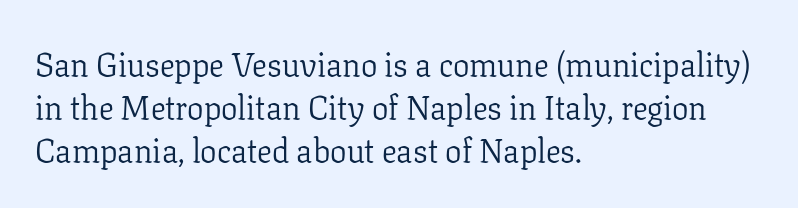
{"serif": "yes", "italic": "no", "bold": "no", "weight": "light", "width": "normal", "stroke_contrast": "low", "x_height": "medium", "monospaced": "no", "underline": "no", "align": "left", "line_spacing": "normal", "line_spacing_ratio": 1.3, "letter_spacing": "normal", "letter_spacing_em": 0.0, "glyph_px": 33}
